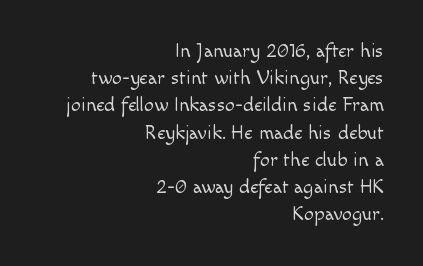
The image shows 20 px text type, upright; set right-aligned, normal line spacing (1.36x), normal letter spacing, not underlined.
